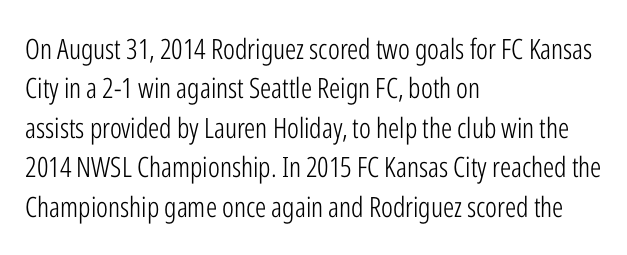
Bold? No — there's no thickening of the strokes. This is the regular roman posture of the typeface. A typesetter would call this zero additional tracking. Quick note: underline off. Line beginnings align vertically; line endings do not.
